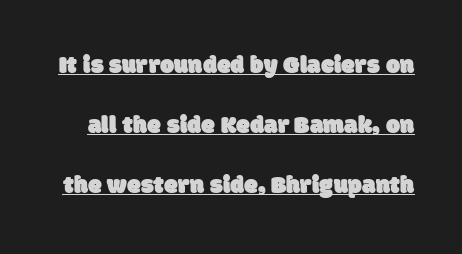
{"underline": "yes", "line_spacing": "loose", "line_spacing_ratio": 2.4, "letter_spacing": "normal", "letter_spacing_em": 0.0, "glyph_px": 25}
